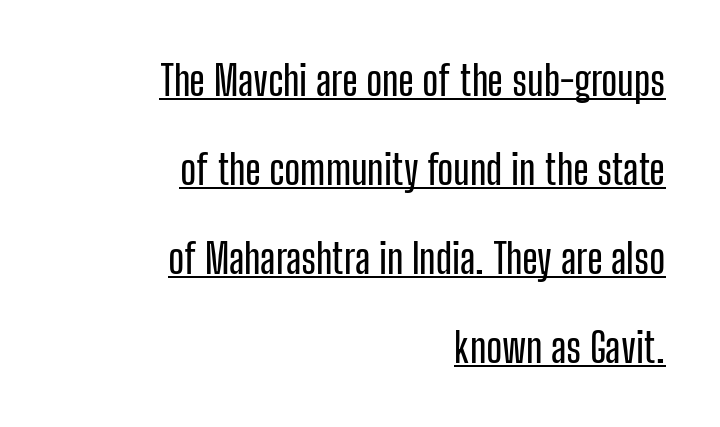
If you measured baseline to baseline, you'd find a long distance. Does the copy run flush right? Yes — the right margin is perfectly even. Proportional: the letters do not fall into vertical columns. To sum up the face: it is a sans, with no serifs. These lines keep a tight, regular rhythm from letter to letter. Italic? Not at all — the glyphs are vertical.
